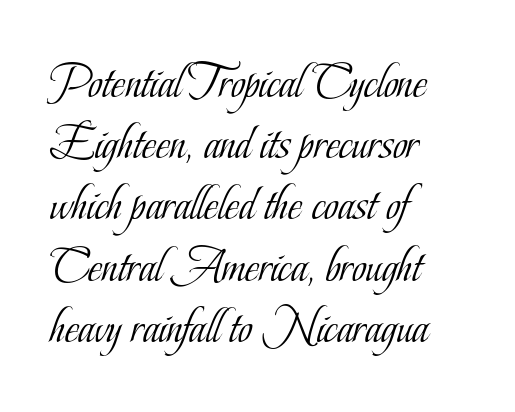
These lines are rendered in a variable-pitch font. Weight: regular or lighter. The text was rendered using a seriffed face with decorative stroke endings. A typesetter would call this leading conventional body-copy spacing.
